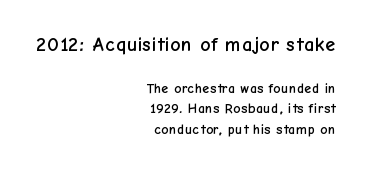
Regular leading. Every stem runs plumb, perpendicular to the baseline. The text block is weighted toward the right margin, trailing off unevenly leftward. Inter-character spacing is left at the font's built-in metrics. No word sits above an underline. The rendering shrinks the type as you move from the upper chunk to the lower.
